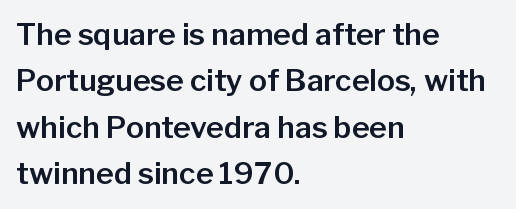
Q: Is the text italic (slanted)? A: No, it is upright.
Q: Is the typeface a serif or a sans-serif typeface? A: Sans-serif.
Q: Is the text underlined? A: No.
Q: How is the paragraph aligned? A: Left-aligned.
Q: Is the spacing between letters normal or unusually wide? A: Normal.
Q: Is the spacing between lines tight, normal or loose? A: Normal.
Q: Width (condensed, normal, or wide)? A: Normal.
Q: Stroke contrast? A: Low.
Q: x-height? A: Medium.
Q: Monospaced? A: No.
